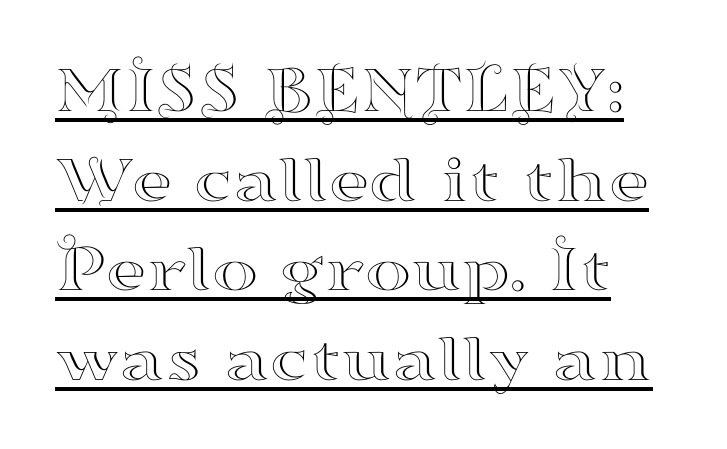
Do the letters lean? They stand straight. The sample's only ornament is a line tracing under the words. Regular leading. Each word holds together tightly as a unit, with standard inter-letter gaps.
